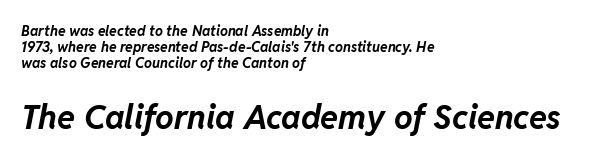
The image shows 33 px bold type, italic (leaning right); set left-aligned, tight line spacing (1.14x), normal letter spacing, not underlined; the second (bottom) block is 2.36x larger; low stroke contrast and a medium x-height.
